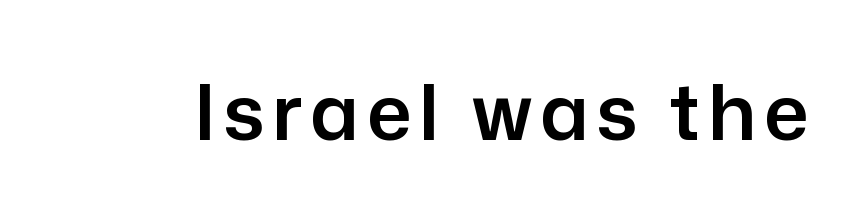
Q: Is the text italic (slanted)? A: No, it is upright.
Q: Is the typeface a serif or a sans-serif typeface? A: Sans-serif.
Q: Is the text underlined? A: No.
Q: Width (condensed, normal, or wide)? A: Normal.
Q: Stroke contrast? A: Low.
Q: x-height? A: Medium.
Q: Monospaced? A: No.
